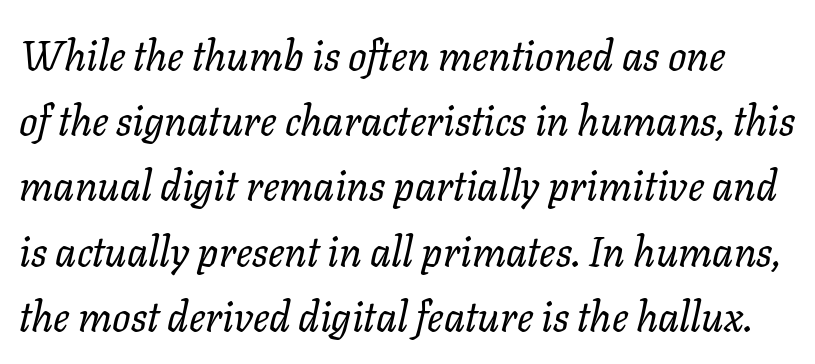
{"italic": "yes", "lean": "right", "slant_degrees": 11, "bold": "no", "weight": "regular", "width": "normal", "stroke_contrast": "low", "x_height": "medium", "monospaced": "no", "underline": "no", "line_spacing": "normal", "line_spacing_ratio": 1.59, "letter_spacing": "normal", "letter_spacing_em": 0.0, "glyph_px": 41}
